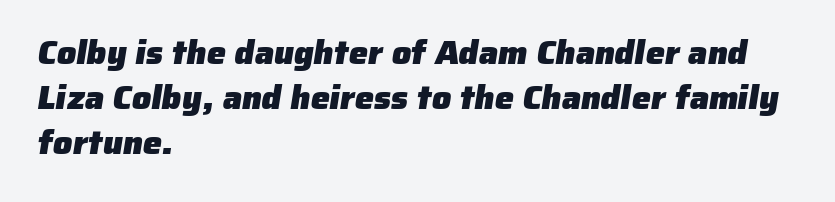
The image shows 34 px heavy sans-serif type; set left-aligned, normal line spacing (1.33x), normal letter spacing, not underlined; low stroke contrast and a medium x-height.
